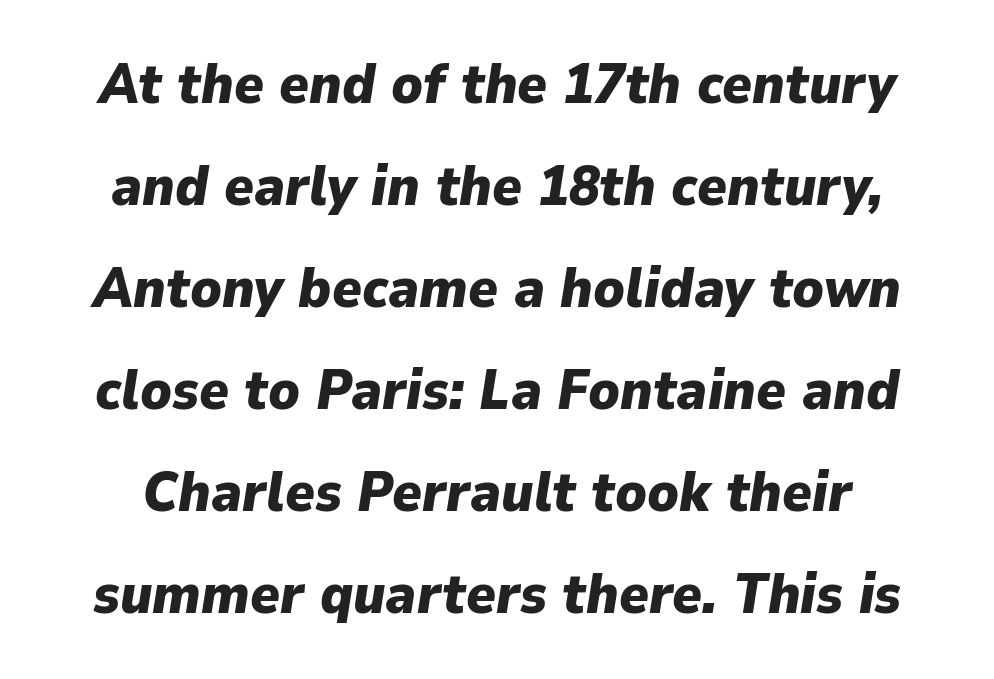
{"italic": "yes", "lean": "right", "slant_degrees": 9, "bold": "yes", "weight": "heavy", "width": "normal", "stroke_contrast": "low", "x_height": "medium", "monospaced": "no", "underline": "no", "line_spacing_ratio": 1.82, "letter_spacing": "normal", "letter_spacing_em": 0.0, "glyph_px": 56}
